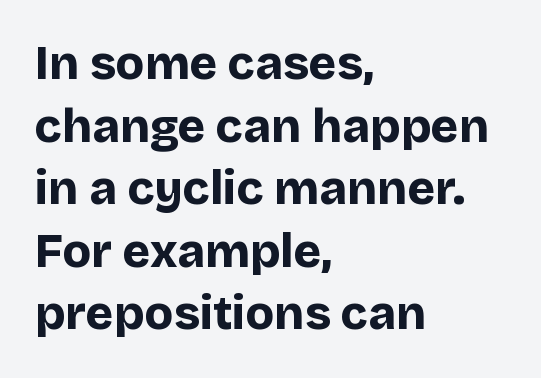
{"serif": "no", "italic": "no", "bold": "yes", "weight": "bold", "width": "normal", "stroke_contrast": "low", "x_height": "large", "monospaced": "no", "underline": "no", "align": "left", "line_spacing": "normal", "line_spacing_ratio": 1.33, "letter_spacing": "normal", "letter_spacing_em": 0.0, "glyph_px": 47}
